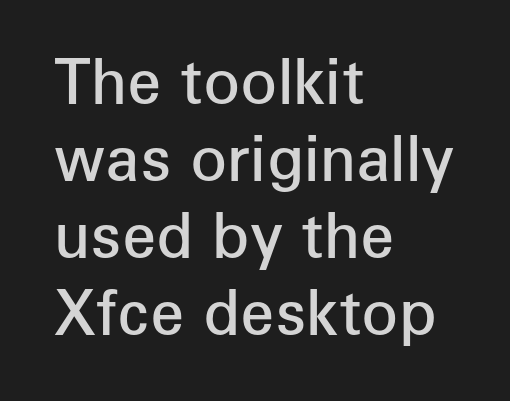
Q: Is the text bold? A: Semi-bold.
Q: Is the text italic (slanted)? A: No, it is upright.
Q: Is the typeface a serif or a sans-serif typeface? A: Sans-serif.
Q: Is the text underlined? A: No.
Q: How is the paragraph aligned? A: Left-aligned.
Q: Is the spacing between letters normal or unusually wide? A: Normal.
Q: Is the spacing between lines tight, normal or loose? A: Normal.
Q: Width (condensed, normal, or wide)? A: Normal.
Q: Stroke contrast? A: Low.
Q: x-height? A: Medium.
Q: Monospaced? A: No.
